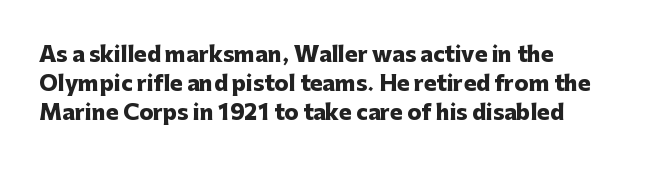
Q: Is the text bold? A: Yes.
Q: Is the text italic (slanted)? A: No, it is upright.
Q: Is the text underlined? A: No.
Q: How is the paragraph aligned? A: Left-aligned.
Q: Is the spacing between letters normal or unusually wide? A: Normal.
Q: Is the spacing between lines tight, normal or loose? A: Normal.
